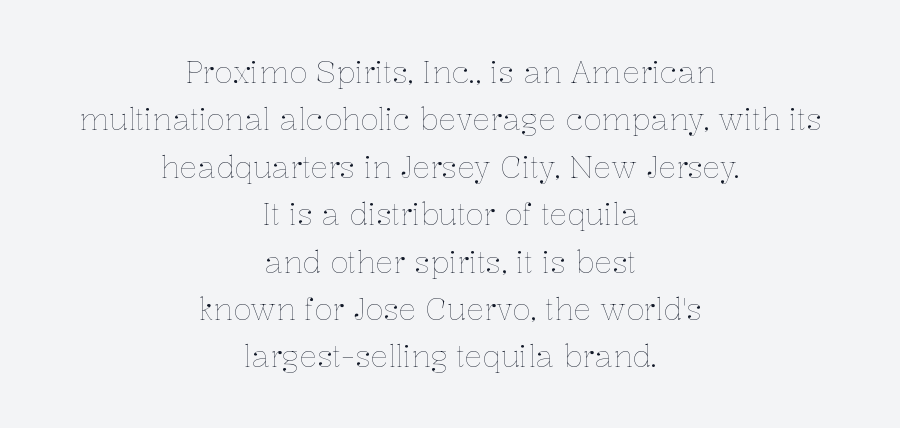
The image shows 30 px thin type, upright; set centered, normal line spacing (1.58x), normal letter spacing, not underlined; low stroke contrast and a medium x-height.
